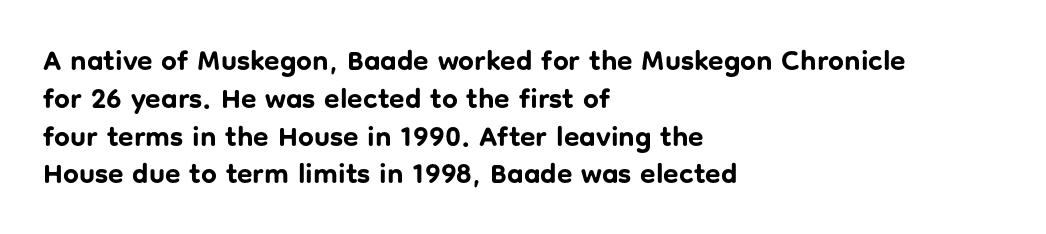
Line beginnings align vertically; line endings do not. You'd pick this weight for a headline — it's a proper bold. There is no visible air inserted between adjacent glyphs. Each row of text sits above clean, open space. The glyphs in this specimen are sans serif.
